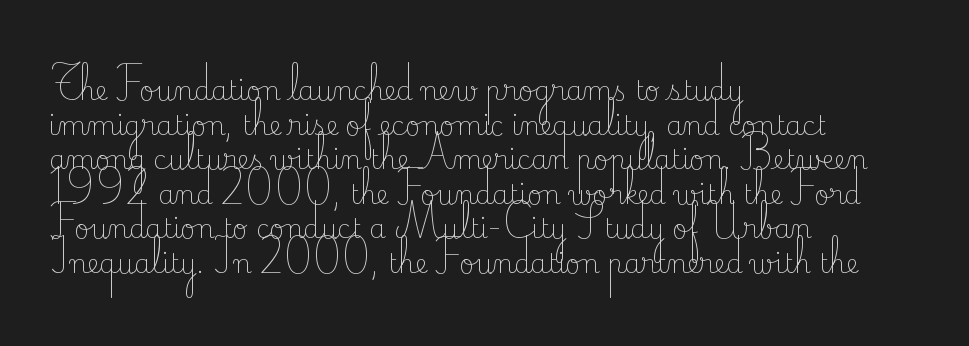
Q: Is the text bold? A: No.
Q: Is the text italic (slanted)? A: No, it is upright.
Q: Is the text underlined? A: No.
Q: How is the paragraph aligned? A: Left-aligned.
Q: Is the spacing between letters normal or unusually wide? A: Normal.
Q: Is the spacing between lines tight, normal or loose? A: Normal.
